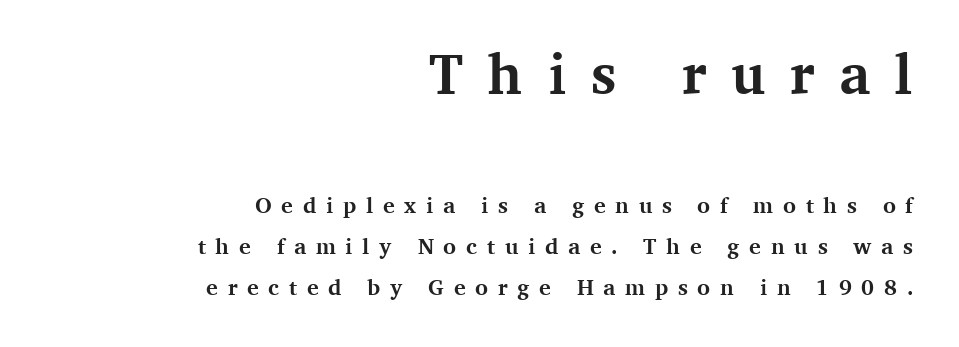
Words appear elongated and porous because spacing is wide. These two chunks differ in scale, with the top chunk taking the larger measure. Is the type bold? Yes — the strokes are clearly thick and heavy. This sample has the flowing, uneven cadence of proportional lettering.
